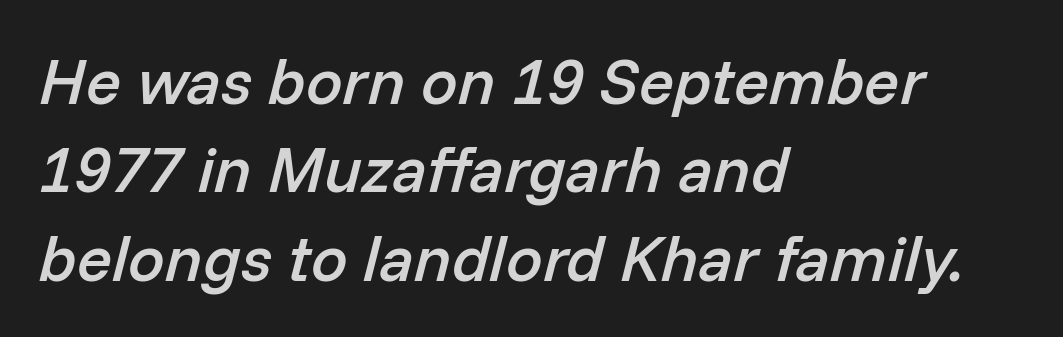
Q: Is the text bold? A: Semi-bold.
Q: Is the text italic (slanted)? A: Yes, it leans right by about 14 degrees.
Q: Is the text underlined? A: No.
Q: How is the paragraph aligned? A: Left-aligned.
Q: Is the spacing between letters normal or unusually wide? A: Normal.
Q: Is the spacing between lines tight, normal or loose? A: Normal.
Q: Width (condensed, normal, or wide)? A: Normal.
Q: Stroke contrast? A: Low.
Q: x-height? A: Medium.
Q: Monospaced? A: No.
